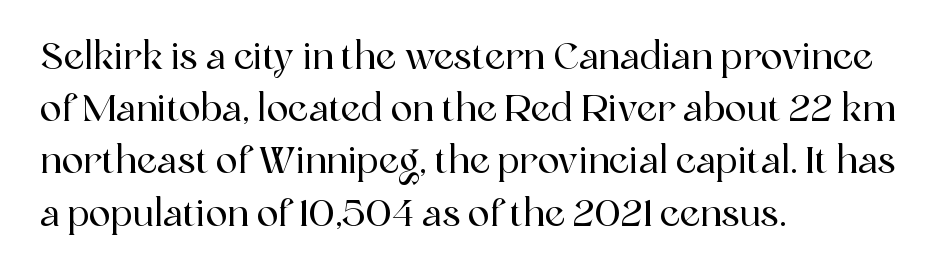
{"serif": "yes", "italic": "no", "width": "normal", "x_height": "medium", "monospaced": "no", "underline": "no", "align": "left", "line_spacing": "normal", "line_spacing_ratio": 1.45, "letter_spacing": "normal", "letter_spacing_em": 0.0, "glyph_px": 36}
